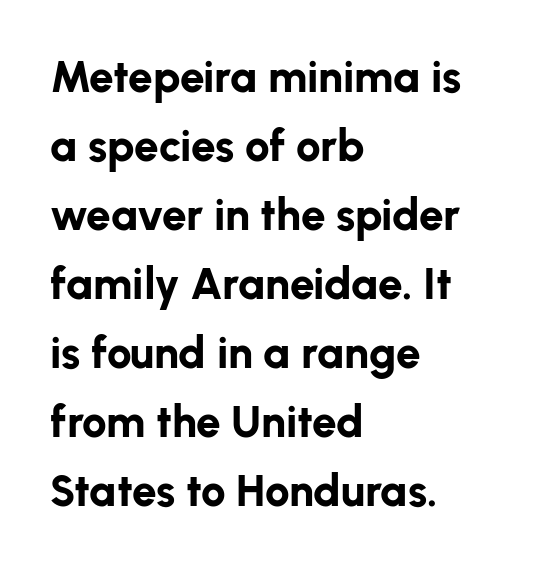
The image shows 44 px bold sans-serif type, upright; set left-aligned, normal line spacing (1.57x), normal letter spacing, not underlined; low stroke contrast and a medium x-height.
